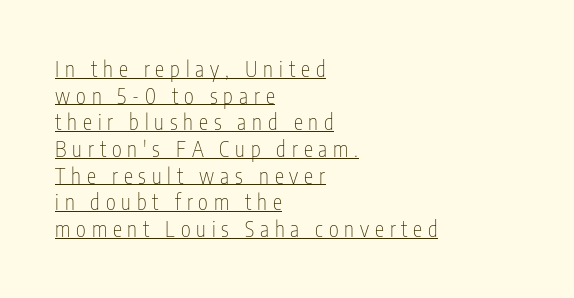
Weight class: somewhere from thin through regular. The lines are quadded left. The type is letterspaced generously, with wide tracking. Tall strokes in this sample are plumb rather than angled.
